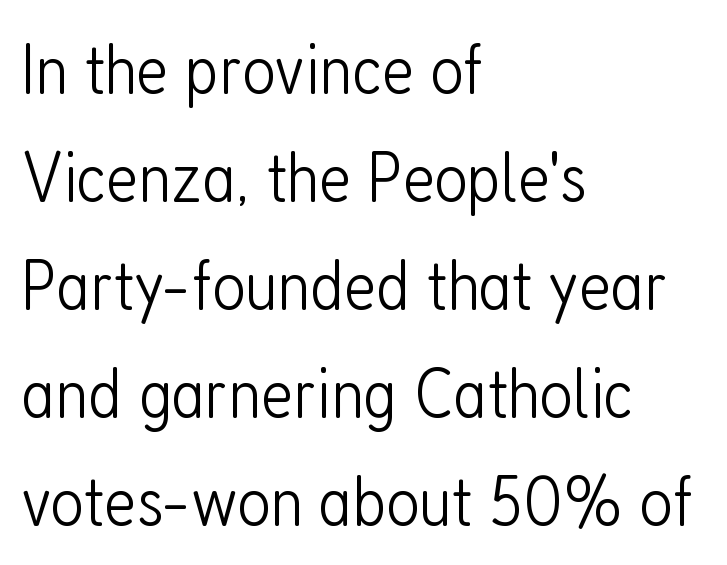
Q: Is the text bold? A: No.
Q: Is the text italic (slanted)? A: No, it is upright.
Q: Is the typeface a serif or a sans-serif typeface? A: Sans-serif.
Q: Is the text underlined? A: No.
Q: How is the paragraph aligned? A: Left-aligned.
Q: Is the spacing between letters normal or unusually wide? A: Normal.
Q: Is the spacing between lines tight, normal or loose? A: Normal.
Q: Width (condensed, normal, or wide)? A: Condensed.
Q: Stroke contrast? A: Low.
Q: x-height? A: Medium.
Q: Monospaced? A: No.
